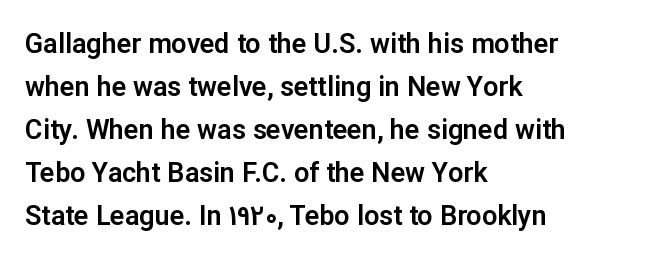
The image shows 27 px text type, upright; set left-aligned, normal line spacing (1.59x), normal letter spacing, not underlined.
